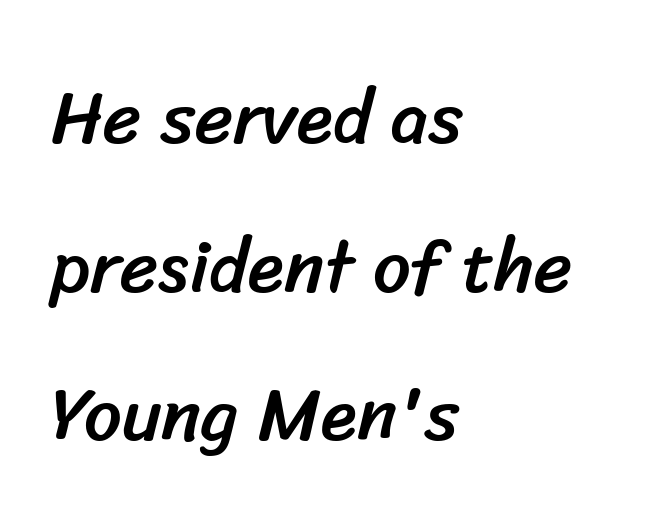
Q: Is the typeface a serif or a sans-serif typeface? A: Sans-serif.
Q: Is the text underlined? A: No.
Q: How is the paragraph aligned? A: Left-aligned.
Q: Is the spacing between letters normal or unusually wide? A: Normal.
Q: Is the spacing between lines tight, normal or loose? A: Loose.
Q: Width (condensed, normal, or wide)? A: Normal.
Q: Stroke contrast? A: Low.
Q: x-height? A: Medium.
Q: Monospaced? A: No.
